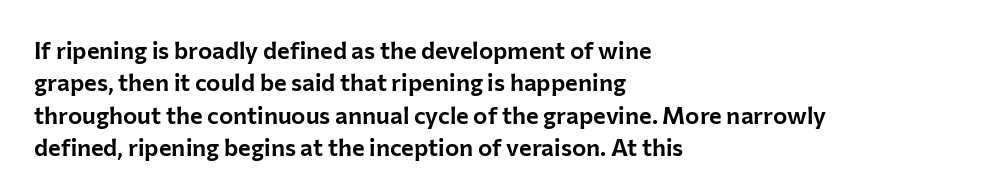
Glyph-to-glyph distance matches everyday printed text. Teacher's note: observe the even left margin — that is flush-left alignment. Type without underlining. This sample keeps an unexceptional amount of space between lines. This is roman type, the default non-slanted kind.
